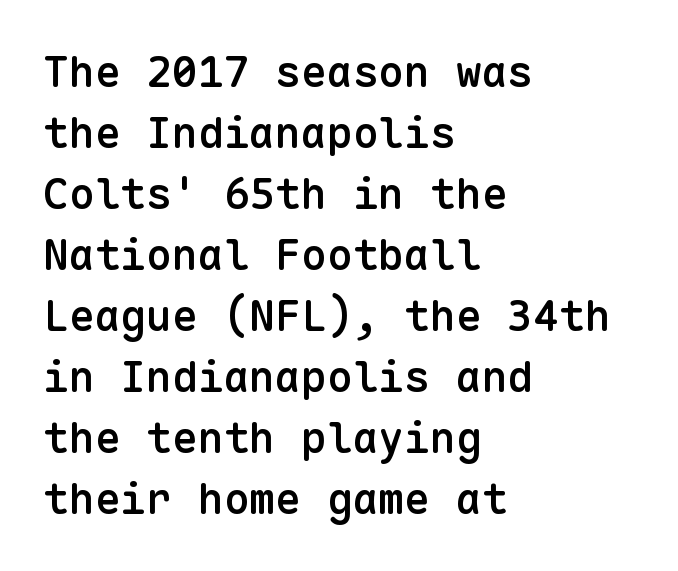
Caption: semibold face, moderately heavy strokes. Decoration check: the copy has no underline. Looks like terminal output: every glyph gets an equal slot. Where is the straight margin? On the left. Examine the stroke ends and you'll find no serifs. In terms of leading, this rendering sits right in the middle.
